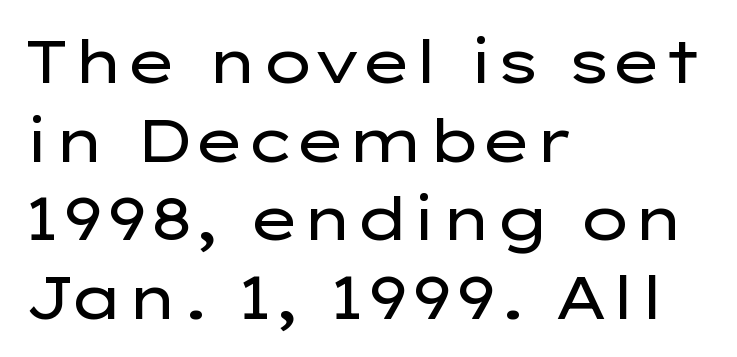
Q: Is the text bold? A: No.
Q: Is the text italic (slanted)? A: No, it is upright.
Q: Is the typeface a serif or a sans-serif typeface? A: Sans-serif.
Q: Is the text underlined? A: No.
Q: How is the paragraph aligned? A: Left-aligned.
Q: Is the spacing between letters normal or unusually wide? A: Normal.
Q: Is the spacing between lines tight, normal or loose? A: Normal.
Q: Width (condensed, normal, or wide)? A: Wide.
Q: Stroke contrast? A: Low.
Q: x-height? A: Medium.
Q: Monospaced? A: No.
